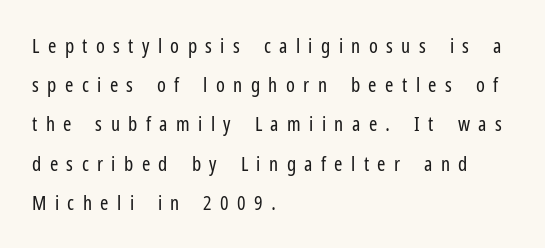
Q: Is the text bold? A: No.
Q: Is the text italic (slanted)? A: No, it is upright.
Q: Is the text underlined? A: No.
Q: How is the paragraph aligned? A: Left-aligned.
Q: Is the spacing between letters normal or unusually wide? A: Unusually wide.
Q: Is the spacing between lines tight, normal or loose? A: Loose.
